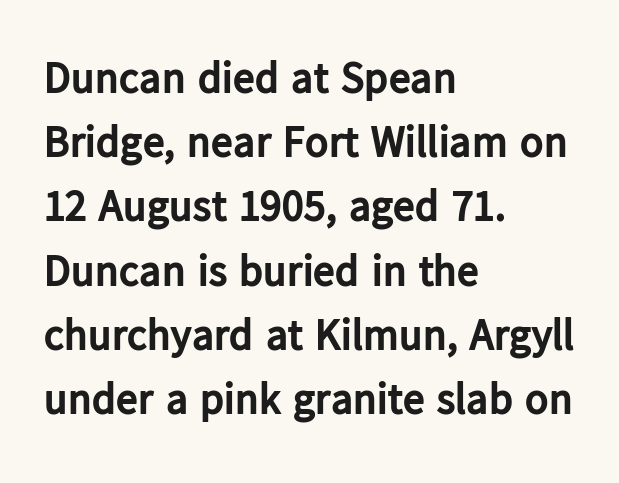
{"serif": "no", "italic": "no", "bold": "yes", "weight": "bold", "width": "normal", "stroke_contrast": "low", "x_height": "medium", "monospaced": "no", "underline": "no", "align": "left", "line_spacing": "normal", "line_spacing_ratio": 1.46, "letter_spacing": "normal", "letter_spacing_em": 0.0, "glyph_px": 44}
